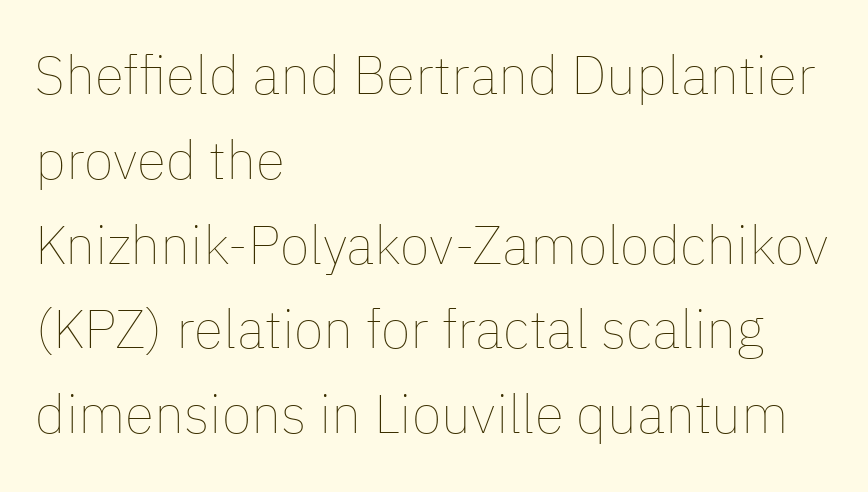
Q: Is the text bold? A: No.
Q: Is the text italic (slanted)? A: No, it is upright.
Q: Is the text underlined? A: No.
Q: How is the paragraph aligned? A: Left-aligned.
Q: Is the spacing between letters normal or unusually wide? A: Normal.
Q: Is the spacing between lines tight, normal or loose? A: Normal.
Q: Width (condensed, normal, or wide)? A: Normal.
Q: Stroke contrast? A: Low.
Q: x-height? A: Medium.
Q: Monospaced? A: No.
